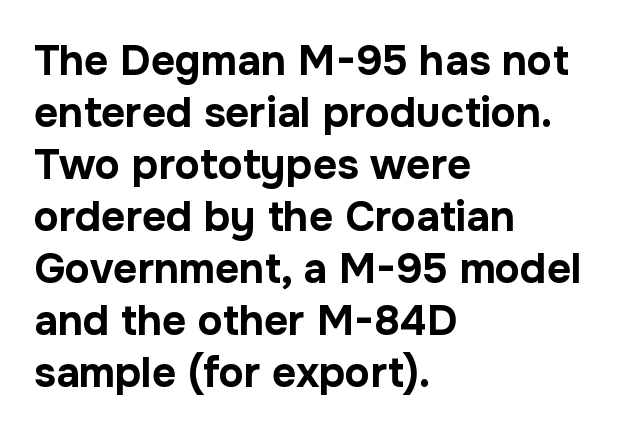
{"serif": "no", "italic": "no", "bold": "yes", "weight": "bold", "width": "normal", "stroke_contrast": "low", "x_height": "medium", "monospaced": "no", "underline": "no", "align": "left", "line_spacing_ratio": 1.24, "letter_spacing": "normal", "letter_spacing_em": 0.0, "glyph_px": 42}
